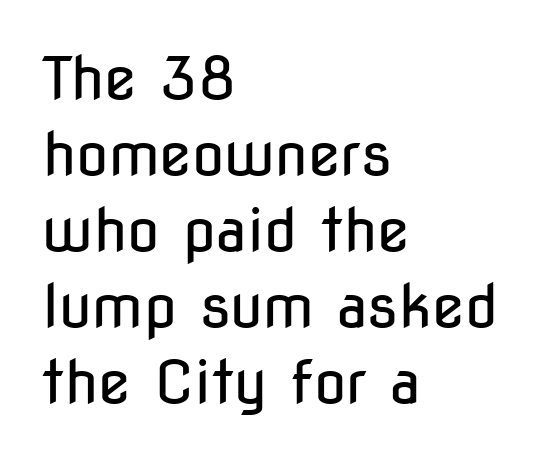
Caption: face not bold, strokes unweighted. A classic flush-left, rag-right setting is used for this passage. Check under the words: just untouched page. A typesetter would call this leading conventional body-copy spacing.
